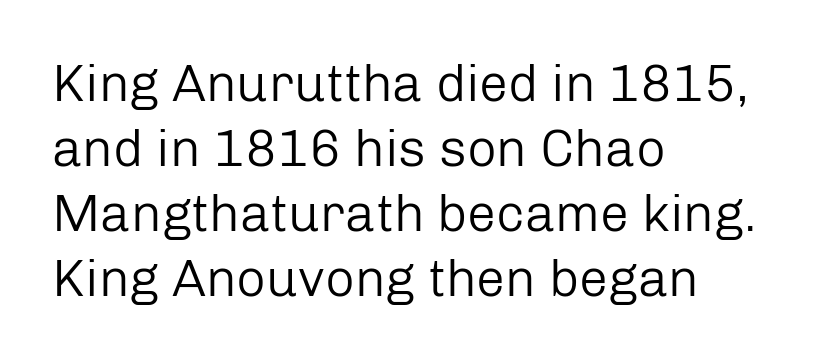
A typesetter would label this face a sans. The passage shown is typed in a proportional face where columns would drift. Is the type heavy? It reads as light-to-regular instead. The block of text has a typical density, with ordinary space between rows. Reading down the block, your eye returns to a fixed left position each line.
